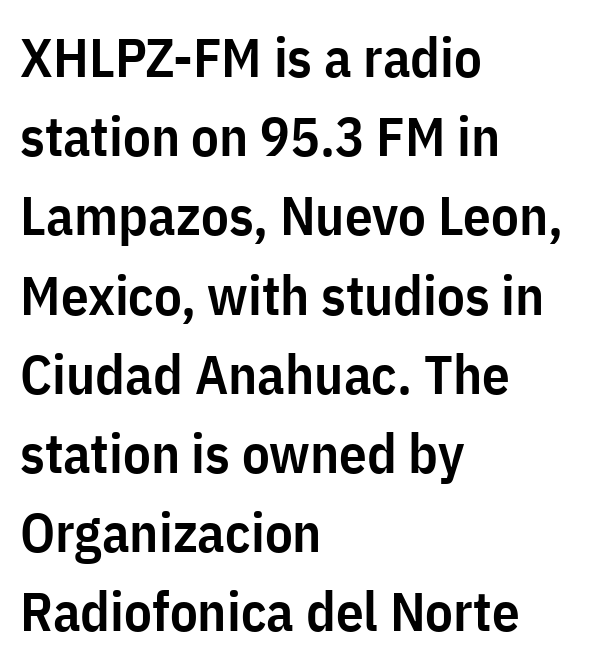
The image shows 55 px semibold, condensed sans-serif type, upright; set left-aligned, normal line spacing (1.44x), normal letter spacing, not underlined; low stroke contrast and a medium x-height.
